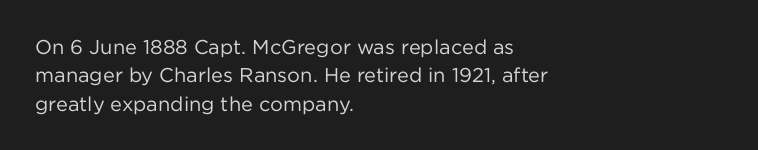
The image shows 20 px text type, upright; set left-aligned, normal line spacing (1.42x), normal letter spacing, not underlined.
